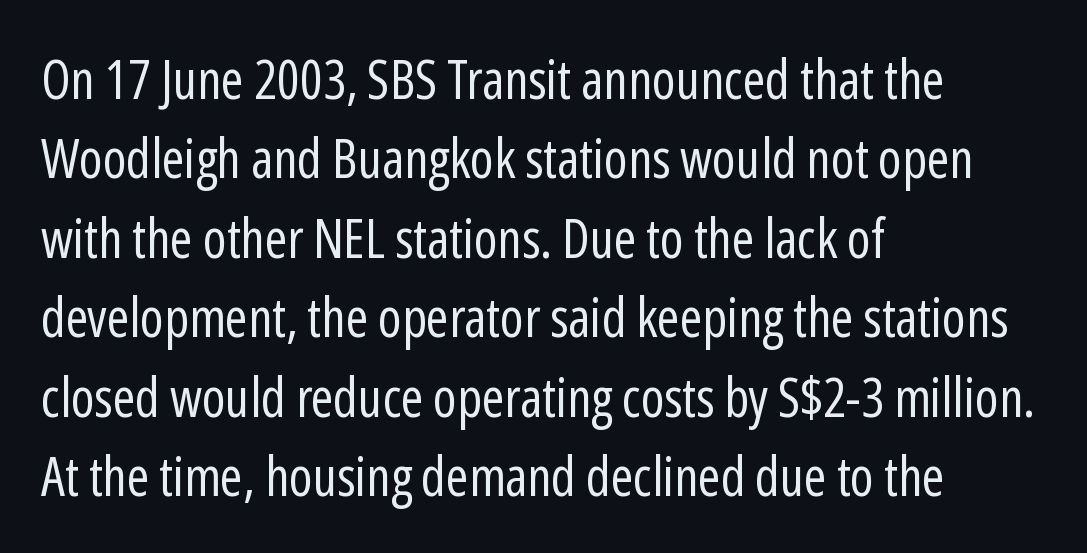
Q: Is the text bold? A: No.
Q: Is the text italic (slanted)? A: No, it is upright.
Q: Is the typeface a serif or a sans-serif typeface? A: Sans-serif.
Q: Is the text underlined? A: No.
Q: How is the paragraph aligned? A: Left-aligned.
Q: Is the spacing between letters normal or unusually wide? A: Normal.
Q: Is the spacing between lines tight, normal or loose? A: Normal.
Q: Width (condensed, normal, or wide)? A: Condensed.
Q: Stroke contrast? A: Low.
Q: x-height? A: Medium.
Q: Monospaced? A: No.
